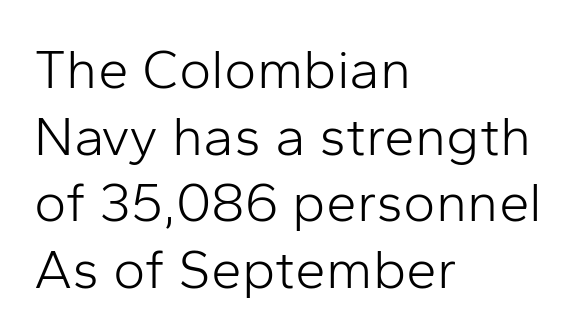
Q: Is the text bold? A: No.
Q: Is the text italic (slanted)? A: No, it is upright.
Q: Is the typeface a serif or a sans-serif typeface? A: Sans-serif.
Q: Is the text underlined? A: No.
Q: How is the paragraph aligned? A: Left-aligned.
Q: Is the spacing between letters normal or unusually wide? A: Normal.
Q: Width (condensed, normal, or wide)? A: Normal.
Q: Stroke contrast? A: Low.
Q: x-height? A: Medium.
Q: Monospaced? A: No.
